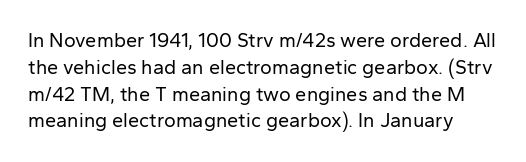
The image shows 20 px text type, upright; set normal line spacing (1.34x), normal letter spacing, not underlined.
